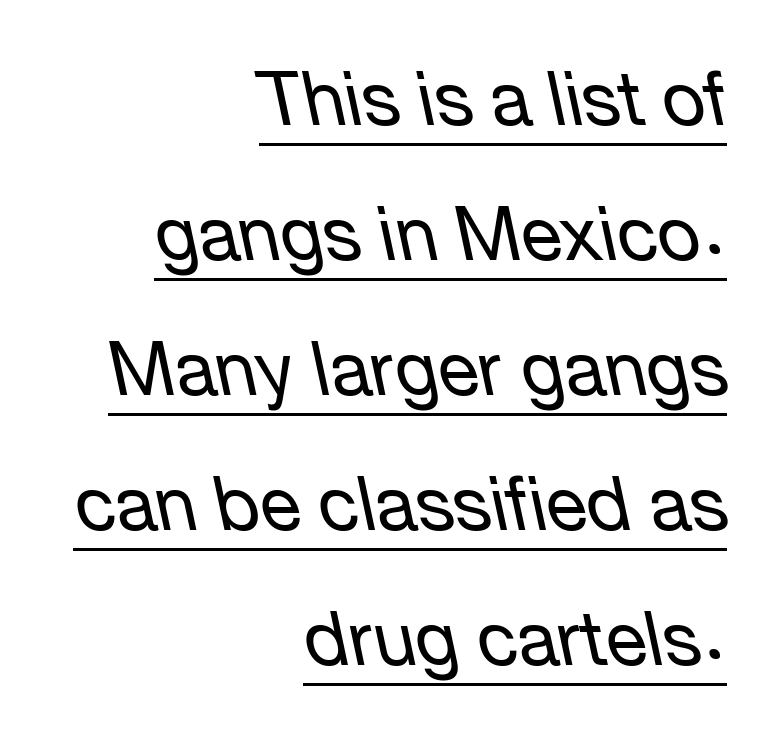
Q: Is the text bold? A: No.
Q: Is the text italic (slanted)? A: Yes, it leans left by about 12 degrees.
Q: Is the text underlined? A: Yes.
Q: How is the paragraph aligned? A: Right-aligned.
Q: Is the spacing between letters normal or unusually wide? A: Normal.
Q: Width (condensed, normal, or wide)? A: Normal.
Q: Stroke contrast? A: Low.
Q: x-height? A: Medium.
Q: Monospaced? A: No.
